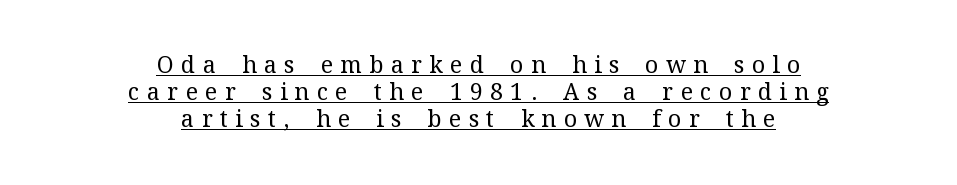
The type sits square on the baseline with zero lean. Caption: expanded tracking, letters set apart. Think standard paragraph weight, or any step lighter than that. The paragraph has two soft edges and a firm central axis. Underline: present.
